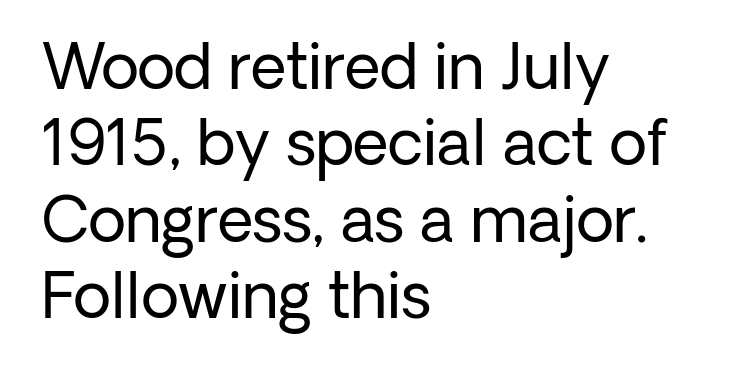
Leftover space on each line is placed entirely after the last word. The passage shown is typed in a proportional face where columns would drift. Rule under the text: the space is simply empty. This is roman type, the default non-slanted kind. The rendering keeps characters at their native spacing.
